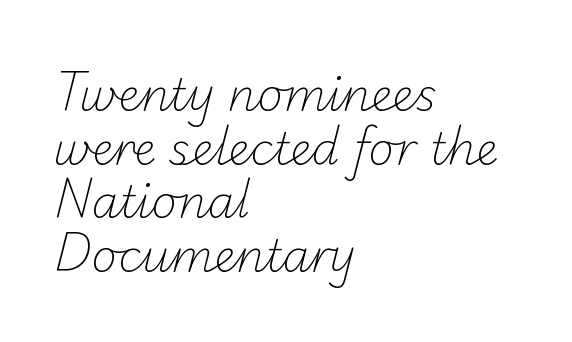
The image shows 44 px light sans-serif type; set left-aligned, line spacing 1.22x, normal letter spacing, not underlined; low stroke contrast and a small x-height.
